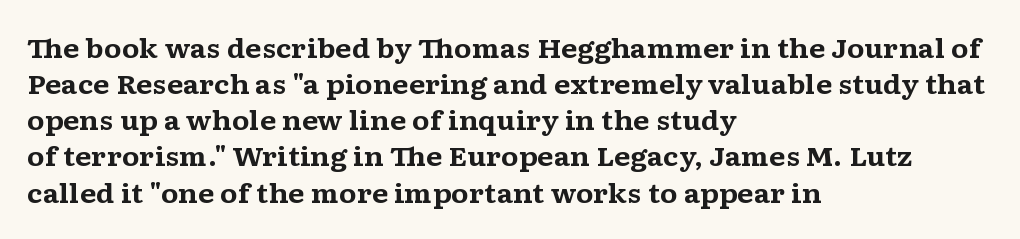
Q: Is the text bold? A: Yes.
Q: Is the text italic (slanted)? A: No, it is upright.
Q: Is the text underlined? A: No.
Q: How is the paragraph aligned? A: Left-aligned.
Q: Is the spacing between letters normal or unusually wide? A: Normal.
Q: Is the spacing between lines tight, normal or loose? A: Normal.
